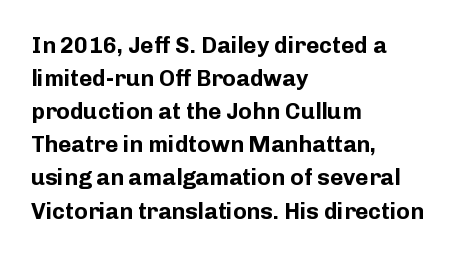
This sample keeps an unexceptional amount of space between lines. Strokes here are thick enough to call this a true bold. A student would call this left alignment; a typographer would say flush left, rag right. You can tell it's not italic because the verticals are truly vertical.
